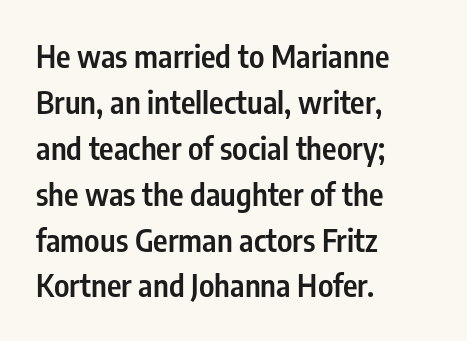
Character widths vary here, with narrow letters taking less room than wide ones. Left-aligned paragraph, ragged on the right. Font category for this specimen: sans-serif. Caption: standard tracking, unaltered.
